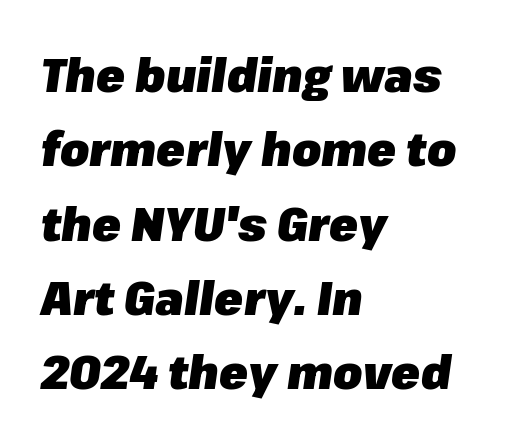
Q: Is the text bold? A: Yes.
Q: Is the text italic (slanted)? A: Yes, it leans right by about 8 degrees.
Q: Is the text underlined? A: No.
Q: How is the paragraph aligned? A: Left-aligned.
Q: Is the spacing between letters normal or unusually wide? A: Normal.
Q: Is the spacing between lines tight, normal or loose? A: Normal.
Q: Width (condensed, normal, or wide)? A: Normal.
Q: Stroke contrast? A: Low.
Q: x-height? A: Medium.
Q: Monospaced? A: No.
